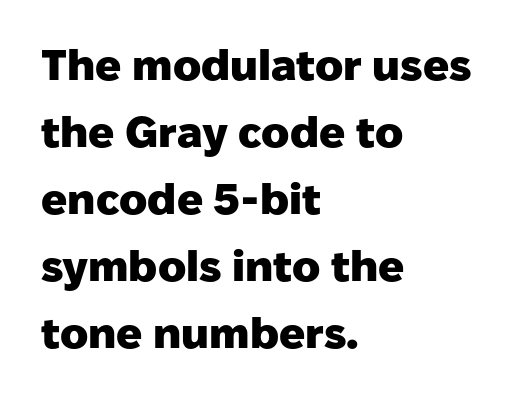
Q: Is the text bold? A: Yes.
Q: Is the text italic (slanted)? A: No, it is upright.
Q: Is the typeface a serif or a sans-serif typeface? A: Sans-serif.
Q: Is the text underlined? A: No.
Q: How is the paragraph aligned? A: Left-aligned.
Q: Is the spacing between letters normal or unusually wide? A: Normal.
Q: Is the spacing between lines tight, normal or loose? A: Normal.
Q: Width (condensed, normal, or wide)? A: Normal.
Q: Stroke contrast? A: Low.
Q: x-height? A: Medium.
Q: Monospaced? A: No.
